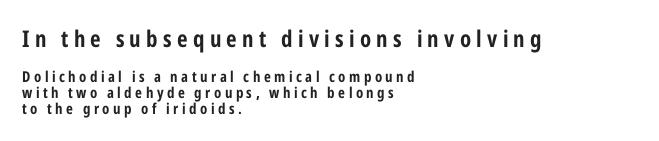
Notice how the passage keeps a crisp vertical edge on the left only. Plain, unruled lines of type. Characters remain perfectly vertical along every line. In terms of weight, the rendering is a true, heavy bold. In terms of letterspacing, this is a distinctly airy, spread setting.
